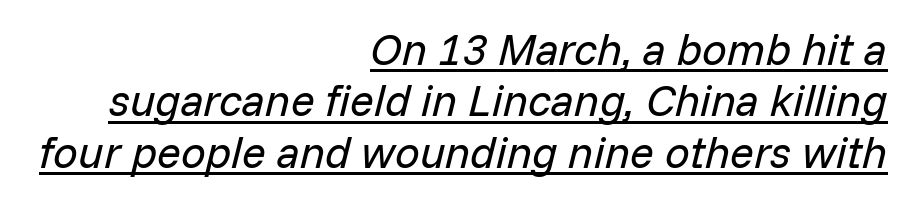
The image shows 44 px regular-weight type, italic (leaning right); set right-aligned, line spacing 1.17x, normal letter spacing, underlined; low stroke contrast and a medium x-height.
